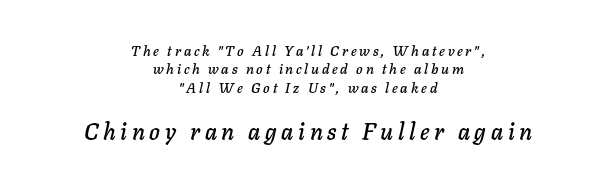
This is oblique type, the kind used for emphasis or titles. Underlining? Definitely not there. Characters follow at a spacing far wider than the type designer built in. The more generous point size was reserved for the lower chunk.
